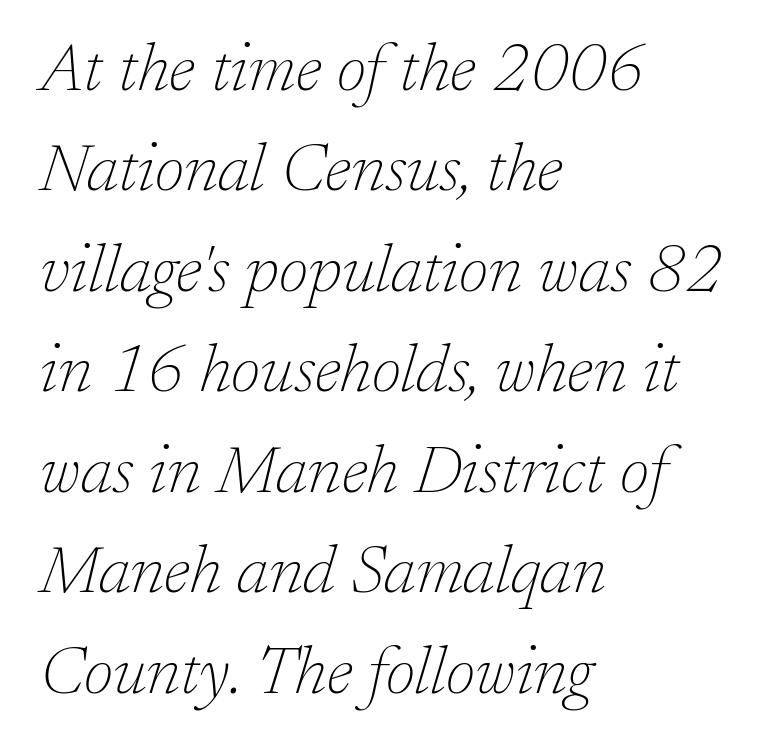
The image shows 67 px thin serif type, italic (leaning right); set left-aligned, normal line spacing (1.5x), normal letter spacing, not underlined; low stroke contrast and a medium x-height.
